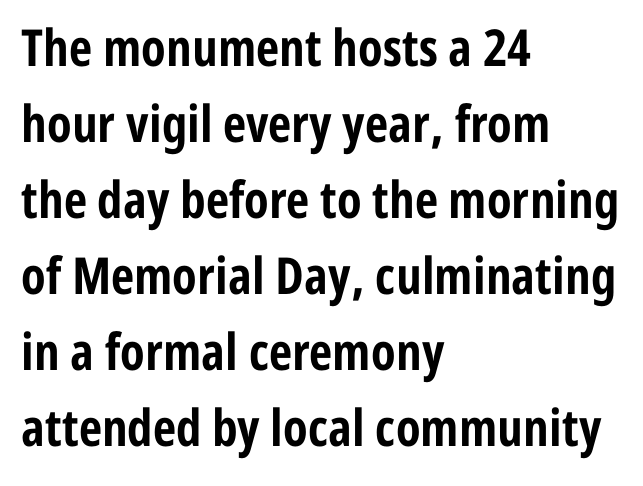
The image shows 51 px bold, condensed sans-serif type, upright; set left-aligned, normal line spacing (1.49x), normal letter spacing, not underlined; low stroke contrast and a medium x-height.
